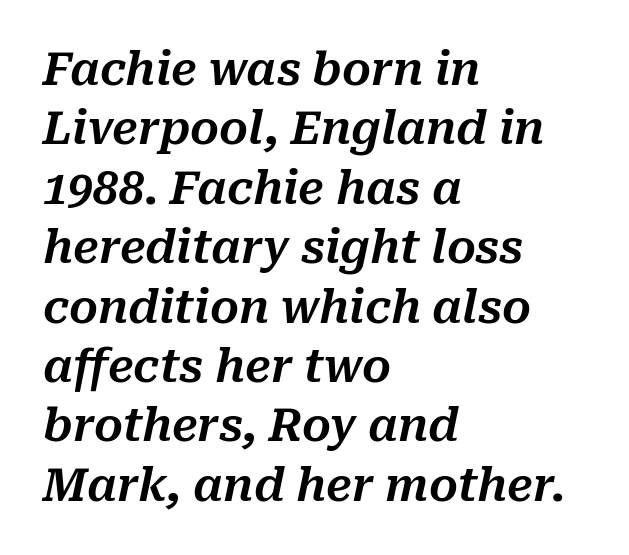
The image shows 45 px text type, italic (leaning right); set left-aligned, normal line spacing (1.32x), normal letter spacing, not underlined; medium stroke contrast and a medium x-height.
